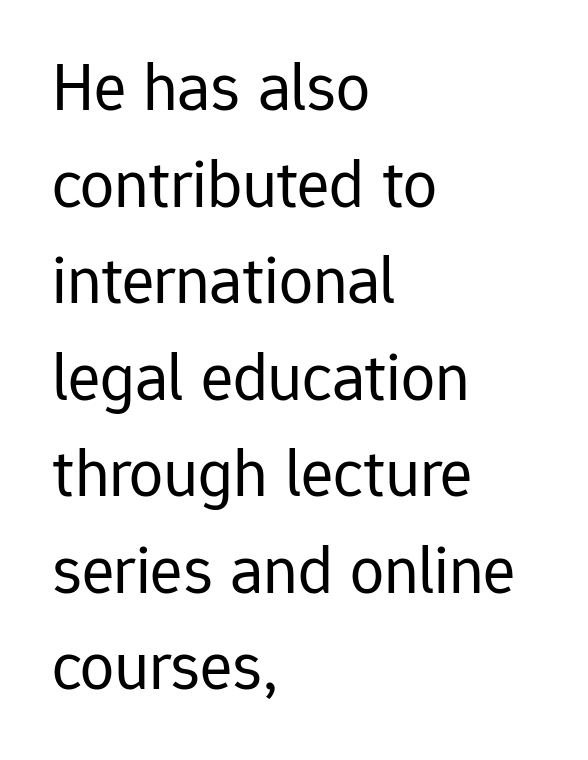
The rendering uses a moderate line-height, typical for paragraphs. The glyphs are unaccompanied by any horizontal stroke below them. You can tell from the bare stems that sans-serif type was used. The rendering keeps characters at their native spacing. The characters are drawn with everyday or finer stroke widths. The setting favours the left margin, as ordinary paragraphs usually do.
